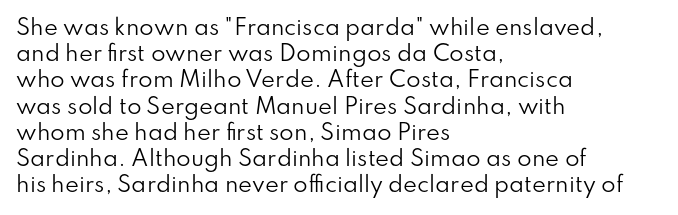
Does extra space separate the letters? No, they use regular spacing. Layout note: lines flush left. The area under the type is left untouched. This reads as an unemphasized weight, regular at the heaviest. This is roman type, the default non-slanted kind. Vertical spacing — default.
